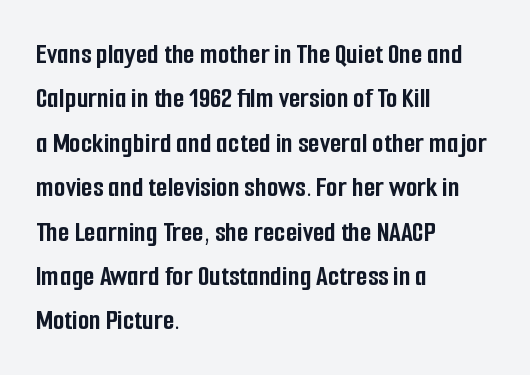
{"serif": "no", "italic": "no", "bold": "yes", "weight": "semibold", "width": "condensed", "stroke_contrast": "low", "x_height": "medium", "monospaced": "no", "underline": "no", "align": "left", "line_spacing": "normal", "line_spacing_ratio": 1.48, "letter_spacing": "normal", "letter_spacing_em": 0.0, "glyph_px": 30}
